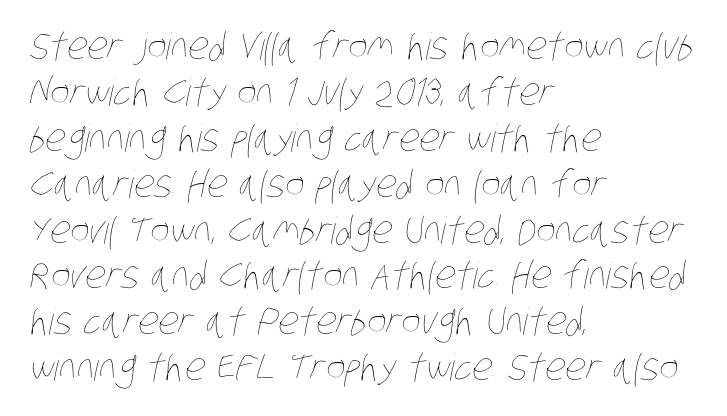
The image shows 37 px thin, condensed type; set left-aligned, line spacing 1.24x, normal letter spacing, not underlined; low stroke contrast and a large x-height.
